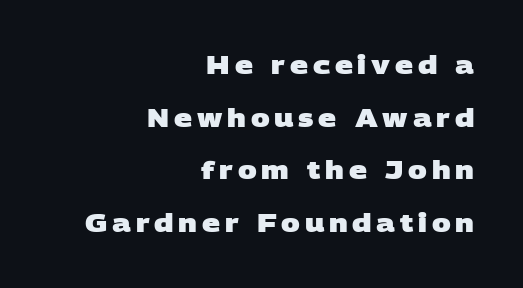
{"bold": "yes", "underline": "no", "align": "right", "line_spacing": "loose", "line_spacing_ratio": 2.11, "glyph_px": 25}
